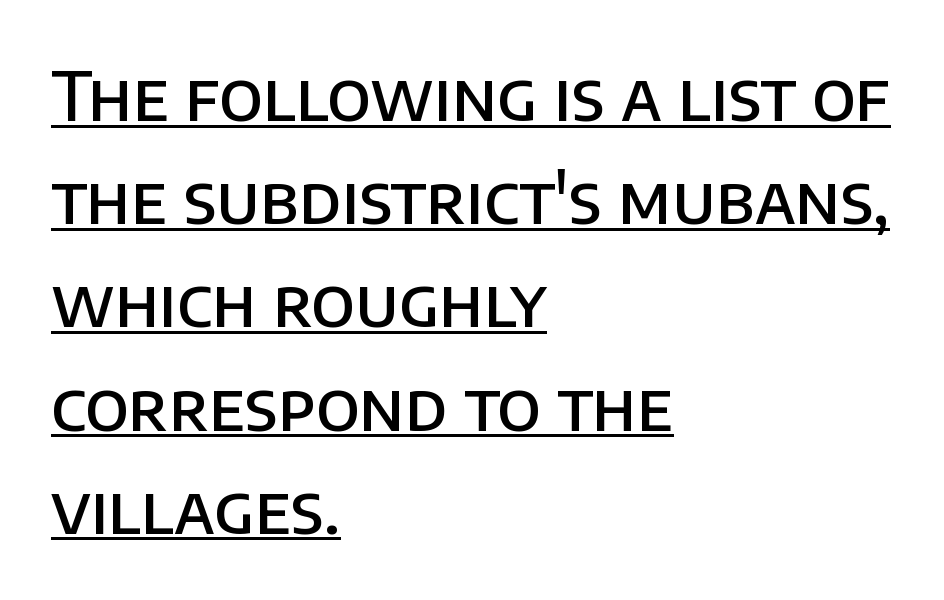
The font family rendered here belongs to the sans-serif group. The setting favours the left margin, as ordinary paragraphs usually do. The glyphs are accompanied by a horizontal stroke just below them. Semibold letterforms, between regular and bold. You can tell it's not italic because the verticals are truly vertical.
